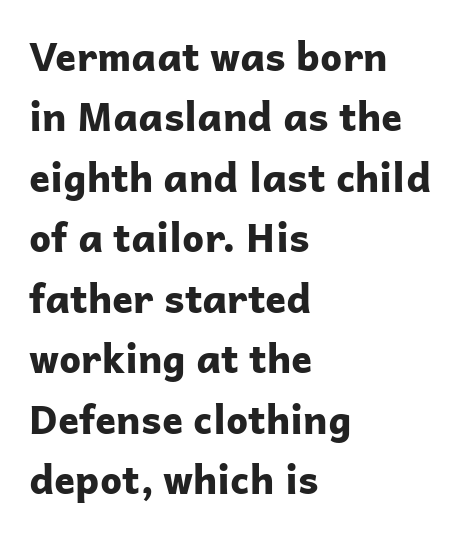
The image shows 39 px bold sans-serif type, upright; set left-aligned, normal line spacing (1.55x), normal letter spacing, not underlined; low stroke contrast and a medium x-height.
